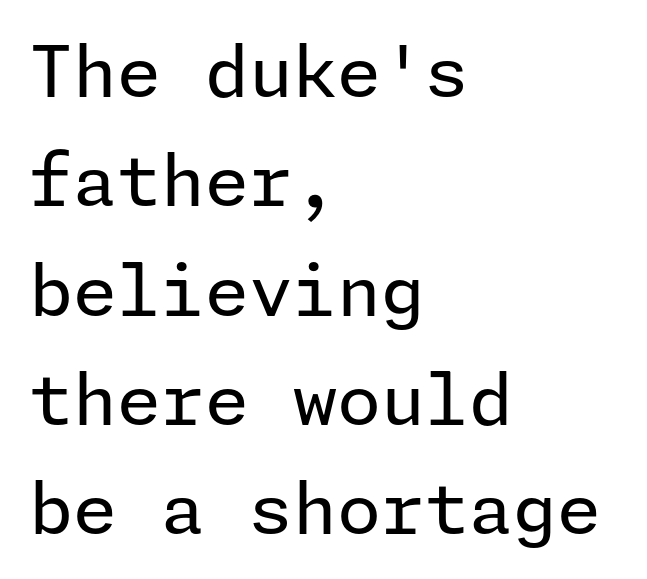
{"serif": "no", "italic": "no", "bold": "no", "weight": "regular", "width": "normal", "stroke_contrast": "low", "x_height": "medium", "underline": "no", "align": "left", "line_spacing": "normal", "line_spacing_ratio": 1.54, "letter_spacing": "normal", "letter_spacing_em": 0.0, "glyph_px": 71}
